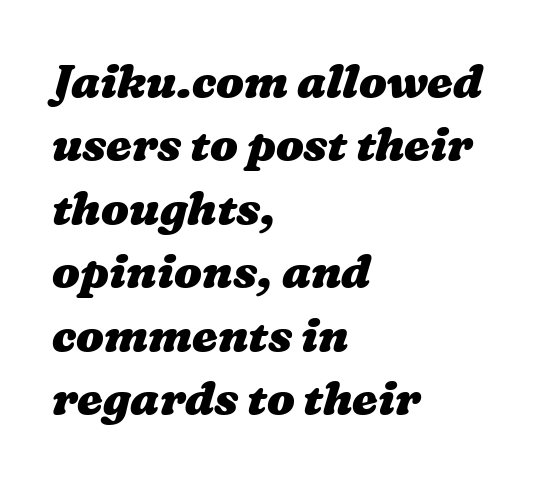
{"bold": "yes", "weight": "heavy", "width": "wide", "stroke_contrast": "medium", "x_height": "medium", "monospaced": "no", "underline": "no", "align": "left", "line_spacing": "normal", "line_spacing_ratio": 1.38, "letter_spacing": "normal", "letter_spacing_em": 0.0, "glyph_px": 46}
